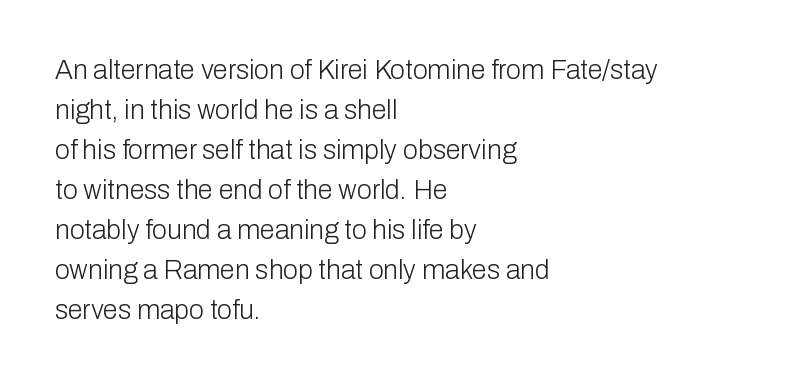
Q: Is the text bold? A: No.
Q: Is the text italic (slanted)? A: No, it is upright.
Q: Is the text underlined? A: No.
Q: How is the paragraph aligned? A: Left-aligned.
Q: Is the spacing between letters normal or unusually wide? A: Normal.
Q: Is the spacing between lines tight, normal or loose? A: Normal.
